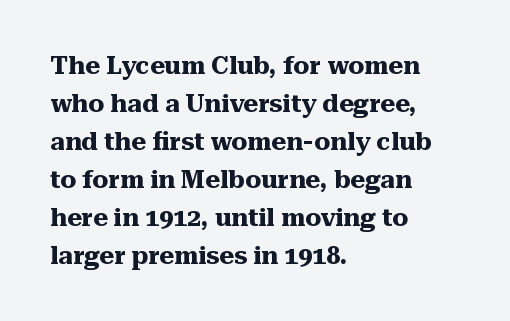
{"italic": "no", "bold": "yes", "underline": "no", "align": "left", "line_spacing": "normal", "line_spacing_ratio": 1.52, "letter_spacing": "normal", "letter_spacing_em": 0.0, "glyph_px": 25}
